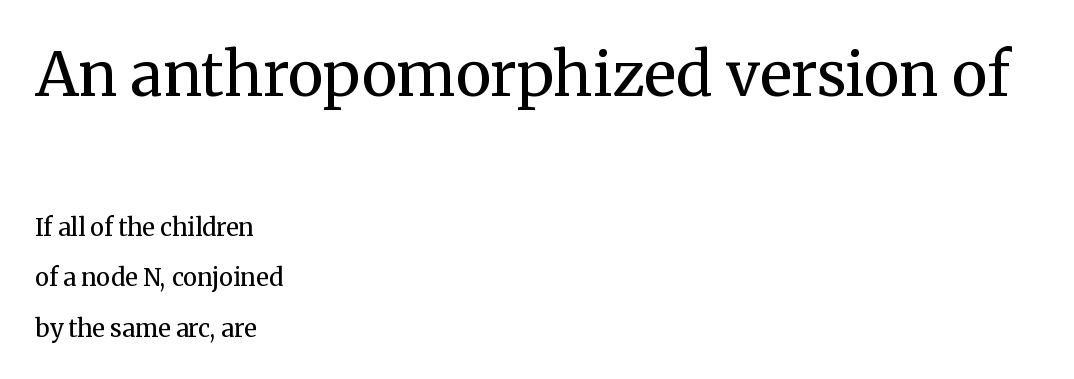
Compared with typical paragraphs, the rows here are farther apart. Each row of text sits above clean, open space. Spacing verdict: proportional, widths tailored to each character. Horizontally, the lines are justified to the leading edge only.
